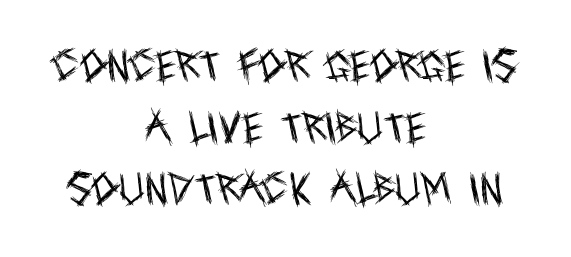
Visually the block forms a symmetrical silhouette, jagged on both flanks. A sans-serif font was chosen for this passage. Characters remain perfectly vertical along every line. Do the characters align in a grid? No, the font is proportional. Spacing between characters is what you'd get straight out of the box.
